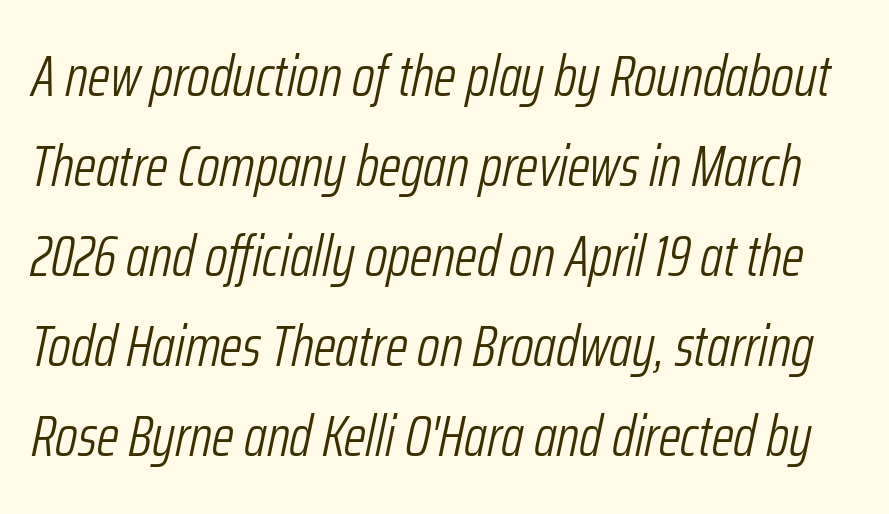
{"italic": "yes", "lean": "right", "slant_degrees": 12, "bold": "no", "weight": "light", "width": "condensed", "stroke_contrast": "low", "x_height": "medium", "monospaced": "no", "underline": "no", "line_spacing": "normal", "line_spacing_ratio": 1.58, "letter_spacing": "normal", "letter_spacing_em": 0.0, "glyph_px": 57}
